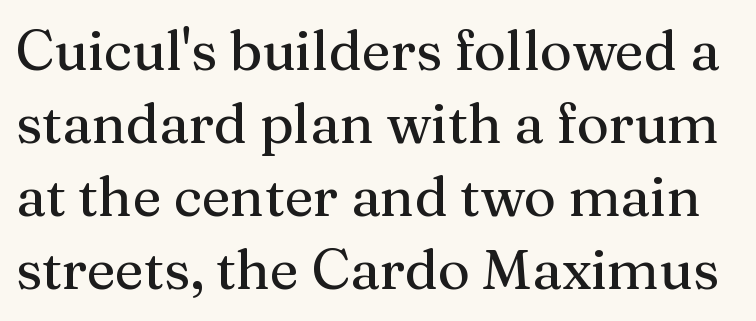
Q: Is the text italic (slanted)? A: No, it is upright.
Q: Is the typeface a serif or a sans-serif typeface? A: Serif.
Q: Is the text underlined? A: No.
Q: Is the spacing between letters normal or unusually wide? A: Normal.
Q: Is the spacing between lines tight, normal or loose? A: Normal.
Q: Width (condensed, normal, or wide)? A: Normal.
Q: Stroke contrast? A: Medium.
Q: x-height? A: Medium.
Q: Monospaced? A: No.
